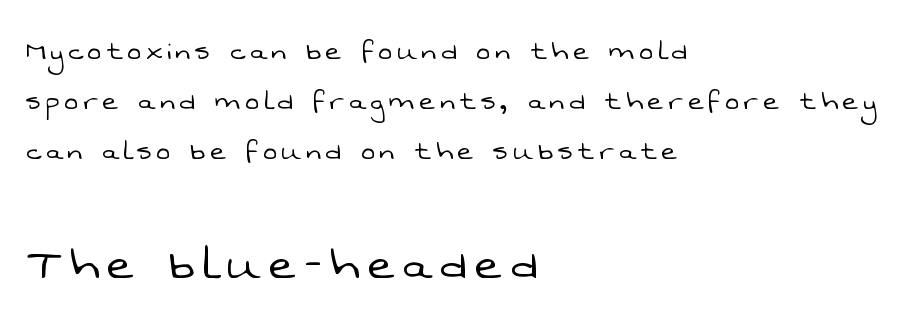
Bare-footed words on every line. The face used here is proportionally spaced, like ordinary book or web type. Between these two stacked blocks, the lower one wins on size. Layout note: lines flush left.
